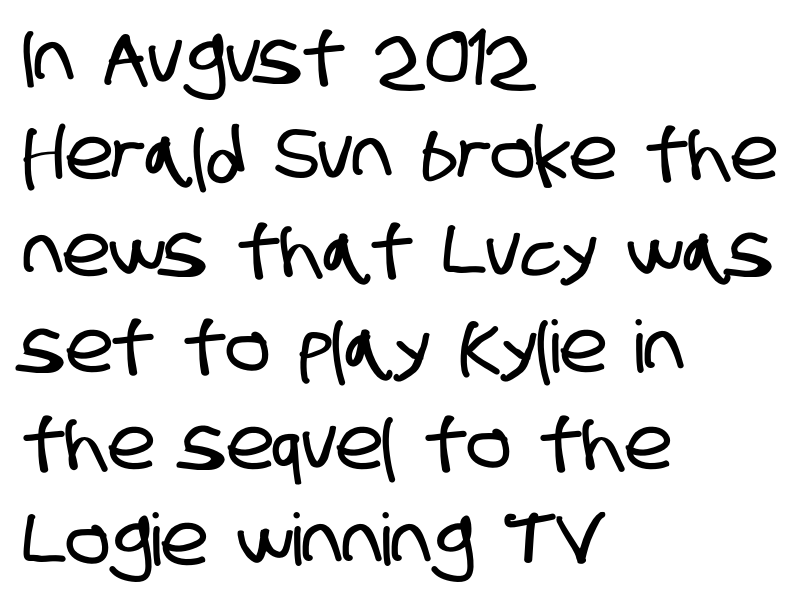
Glance below the letters and you will spot only blank space. Between one letter and the next there's only the usual sliver of space. Leading matches the norm, producing a regular column. Spacing verdict: proportional, widths tailored to each character. Unlike a traditional serif, this face leaves its strokes unadorned.
